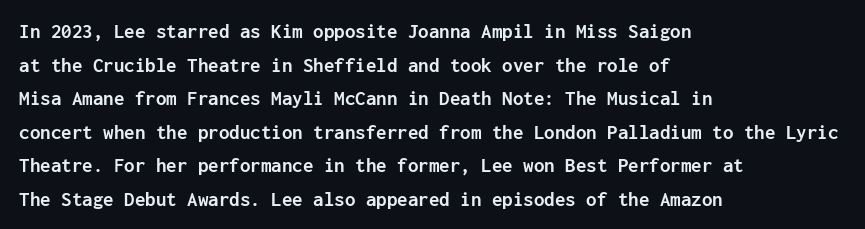
{"italic": "no", "bold": "yes", "underline": "no", "align": "left", "line_spacing": "normal", "line_spacing_ratio": 1.6, "letter_spacing": "normal", "letter_spacing_em": 0.0, "glyph_px": 21}
